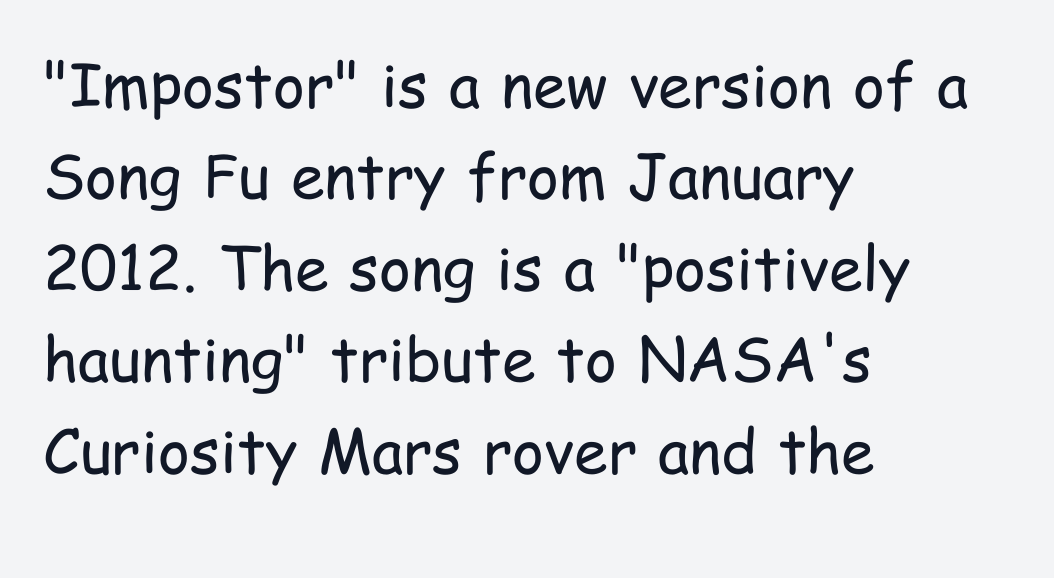
{"serif": "no", "italic": "no", "bold": "no", "weight": "regular", "width": "condensed", "stroke_contrast": "low", "x_height": "medium", "monospaced": "no", "underline": "no", "align": "left", "line_spacing": "normal", "line_spacing_ratio": 1.5, "letter_spacing": "normal", "letter_spacing_em": 0.0, "glyph_px": 61}
